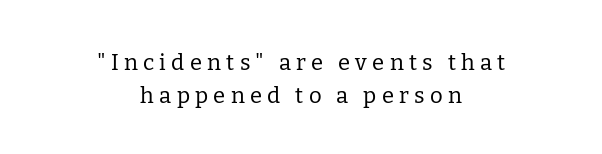
Underlining? Definitely not there. Each word looks stretched out because of the extra space between its letters. Designer's note — italics off, roman on. The weight tops out at a normal text grade. This block has exactly the height ordinary leading produces. The rendering positions every line midway between the sides.
